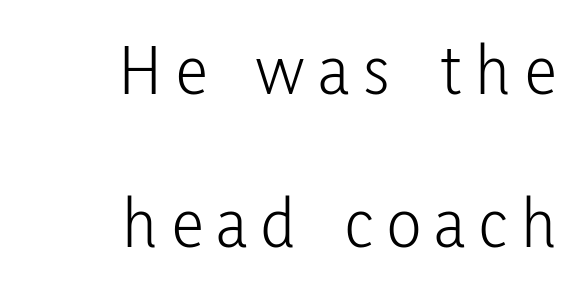
The image shows 72 px light, condensed sans-serif type, upright; set right-aligned, loose line spacing (2.12x), unusually wide letter spacing (+0.2 em), not underlined; low stroke contrast and a medium x-height.
